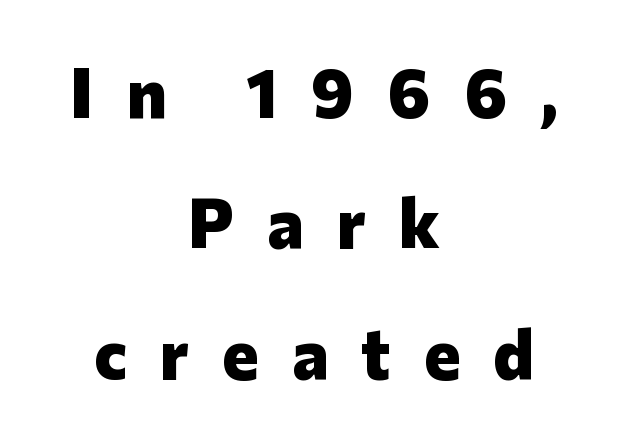
{"serif": "no", "italic": "no", "bold": "yes", "weight": "heavy", "width": "normal", "stroke_contrast": "low", "x_height": "medium", "monospaced": "no", "underline": "no", "align": "center", "line_spacing_ratio": 1.89, "letter_spacing": "wide", "letter_spacing_em": 0.48, "glyph_px": 69}
